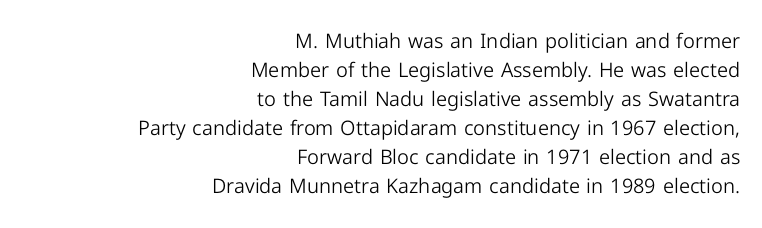
The image shows 20 px text type, upright; set right-aligned, normal line spacing (1.45x), normal letter spacing, not underlined.
